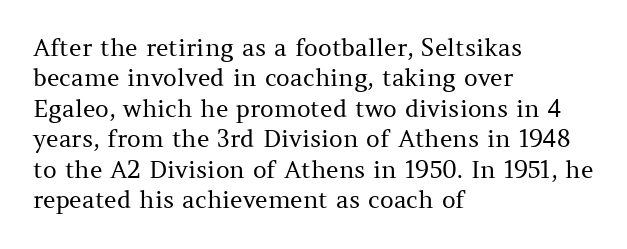
{"italic": "no", "bold": "no", "underline": "no", "align": "left", "line_spacing": "normal", "line_spacing_ratio": 1.27, "letter_spacing": "normal", "letter_spacing_em": 0.0, "glyph_px": 24}
